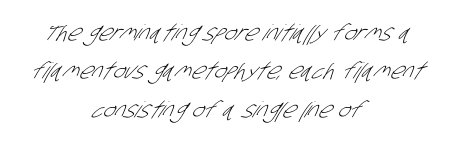
The image shows 22 px text type; set centered, line spacing 1.74x, normal letter spacing, not underlined.
